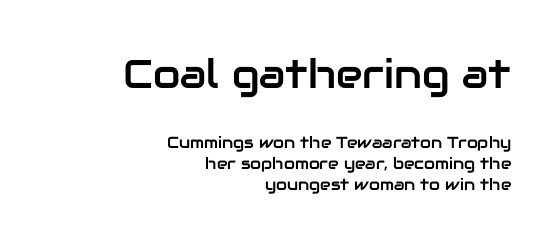
Q: Is the text italic (slanted)? A: No, it is upright.
Q: Is the typeface a serif or a sans-serif typeface? A: Sans-serif.
Q: Is the text underlined? A: No.
Q: How is the paragraph aligned? A: Right-aligned.
Q: Is the spacing between letters normal or unusually wide? A: Normal.
Q: Is the spacing between lines tight, normal or loose? A: Normal.
Q: Which block of text is set in a larger size, the first (top) or the second (bottom)? A: The first (top) one.
Q: Width (condensed, normal, or wide)? A: Normal.
Q: Stroke contrast? A: Low.
Q: x-height? A: Medium.
Q: Monospaced? A: No.
